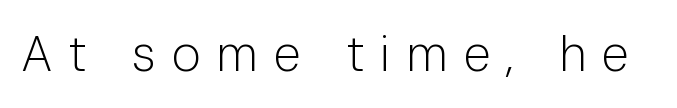
The image shows 50 px light sans-serif type, upright; set unusually wide letter spacing (+0.31 em), not underlined; low stroke contrast and a medium x-height.
